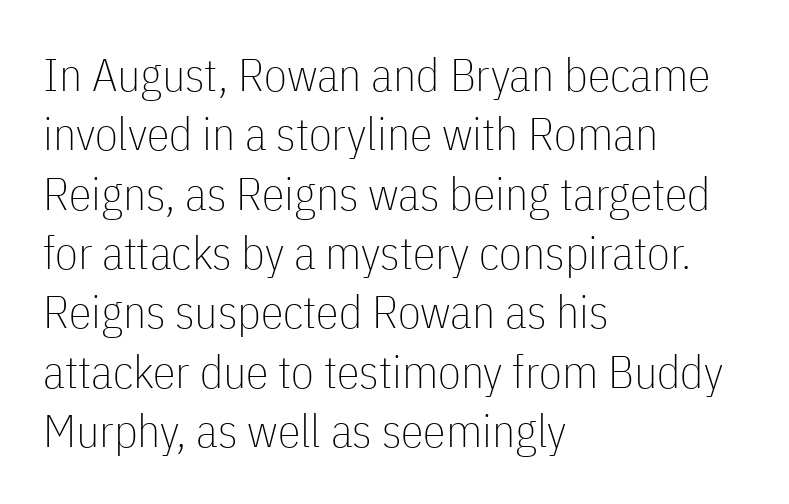
{"serif": "no", "italic": "no", "bold": "no", "weight": "thin", "width": "condensed", "stroke_contrast": "low", "x_height": "medium", "monospaced": "no", "underline": "no", "align": "left", "line_spacing": "normal", "line_spacing_ratio": 1.29, "letter_spacing": "normal", "letter_spacing_em": 0.0, "glyph_px": 46}
